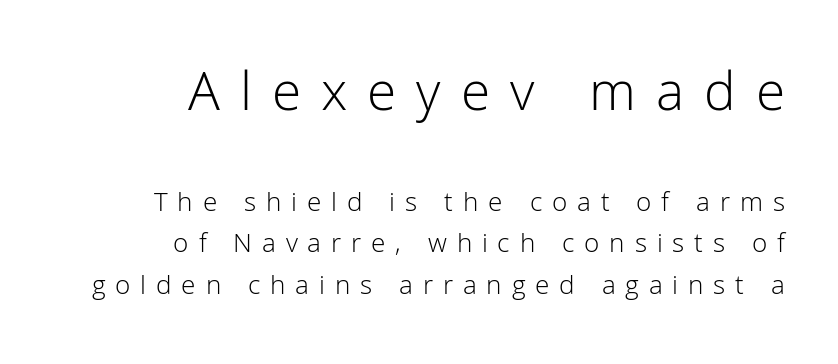
{"serif": "no", "italic": "no", "bold": "no", "weight": "light", "width": "normal", "stroke_contrast": "low", "x_height": "medium", "monospaced": "no", "underline": "no", "align": "right", "line_spacing": "normal", "line_spacing_ratio": 1.48, "letter_spacing": "wide", "letter_spacing_em": 0.35, "larger_block": "first", "size_ratio": 2.04, "glyph_px": 57}
